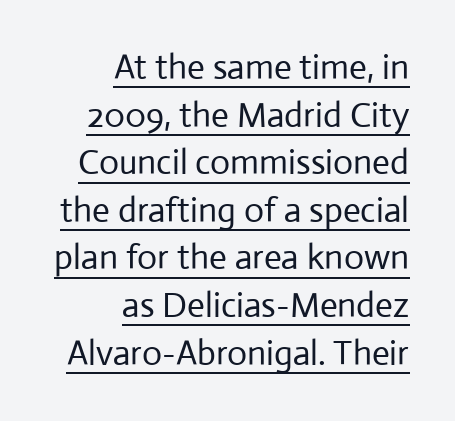
The glyphs in this specimen are sans serif. Tall strokes in this sample are plumb rather than angled. Teacher's note: observe the even right margin — that is flush-right alignment. Normally led — the rows are evenly, conventionally spaced. The gaps between neighbouring characters are ordinary and unremarkable.
